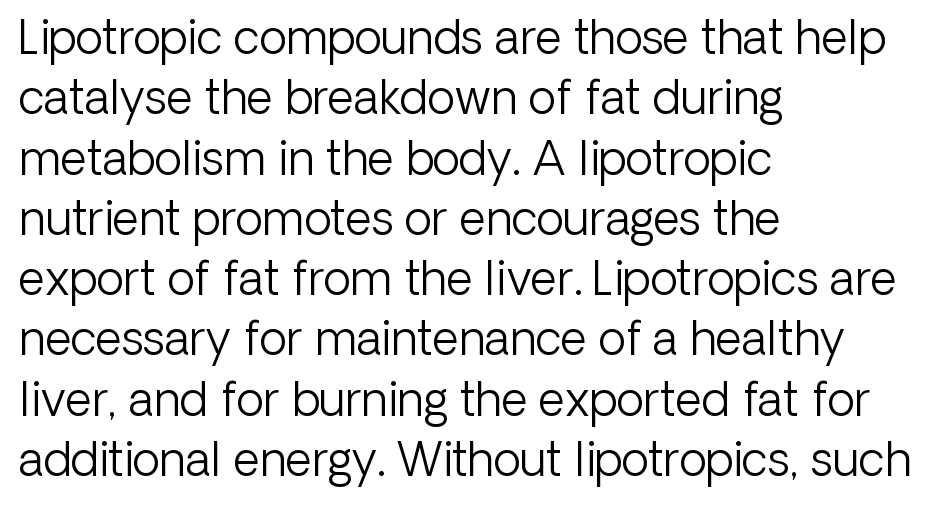
The image shows 46 px light sans-serif type, upright; set left-aligned, normal line spacing (1.31x), normal letter spacing, not underlined; low stroke contrast and a medium x-height.
